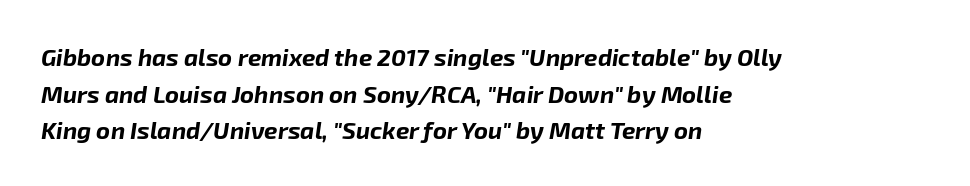
Q: Is the text bold? A: Yes.
Q: Is the text italic (slanted)? A: Yes, it leans right by about 8 degrees.
Q: Is the text underlined? A: No.
Q: How is the paragraph aligned? A: Left-aligned.
Q: Is the spacing between letters normal or unusually wide? A: Normal.
Q: Is the spacing between lines tight, normal or loose? A: Normal.
